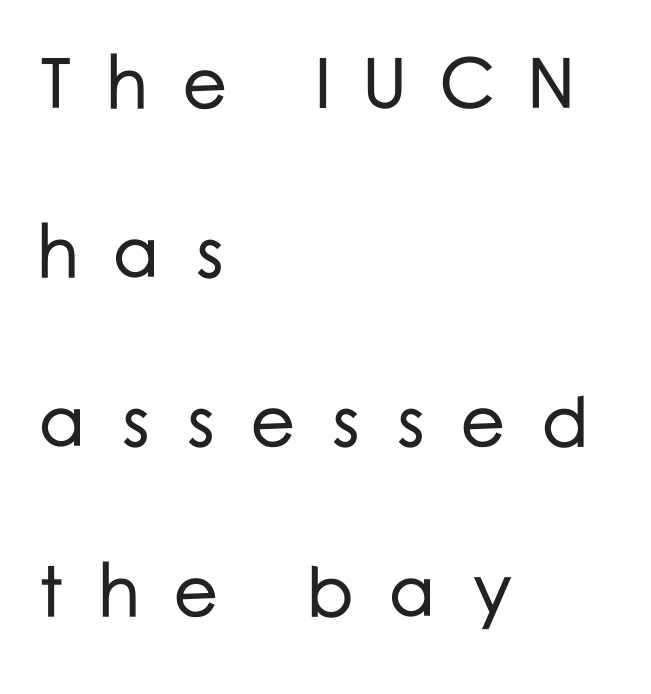
Q: Is the text italic (slanted)? A: No, it is upright.
Q: Is the typeface a serif or a sans-serif typeface? A: Sans-serif.
Q: Is the text underlined? A: No.
Q: How is the paragraph aligned? A: Left-aligned.
Q: Is the spacing between letters normal or unusually wide? A: Unusually wide.
Q: Is the spacing between lines tight, normal or loose? A: Loose.
Q: Width (condensed, normal, or wide)? A: Normal.
Q: Stroke contrast? A: Low.
Q: x-height? A: Medium.
Q: Monospaced? A: No.
